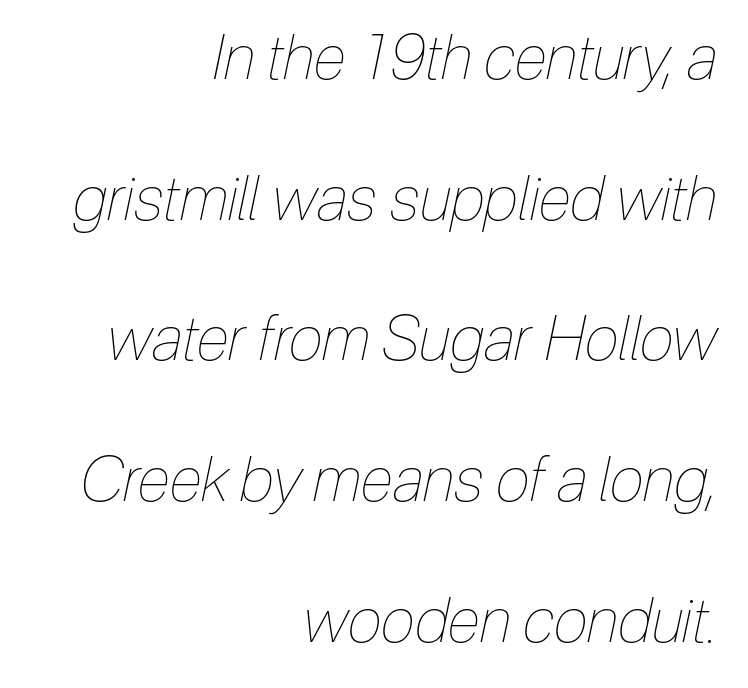
{"italic": "yes", "lean": "right", "slant_degrees": 12, "bold": "no", "weight": "thin", "width": "condensed", "stroke_contrast": "low", "x_height": "medium", "monospaced": "no", "underline": "no", "align": "right", "line_spacing": "loose", "line_spacing_ratio": 2.27, "letter_spacing": "normal", "letter_spacing_em": 0.0, "glyph_px": 62}
